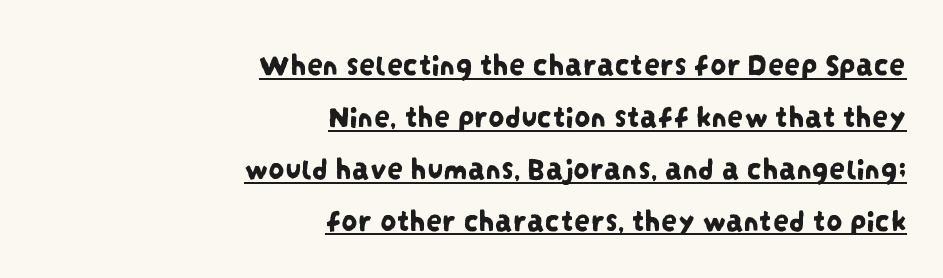
If you measured baseline to baseline, you'd find a middling distance. Between one letter and the next there's only the usual sliver of space. All the whitespace from short lines collects on the left. Compared with undecorated copy, this sample adds a rule below the words. In terms of letterform style, serifs are entirely absent. Each letter keeps its own natural width here, so spacing adapts to shape.
